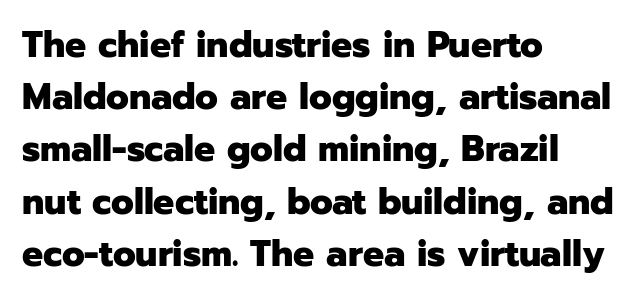
{"serif": "no", "italic": "no", "bold": "yes", "weight": "heavy", "width": "normal", "stroke_contrast": "low", "x_height": "medium", "monospaced": "no", "underline": "no", "align": "left", "line_spacing": "normal", "line_spacing_ratio": 1.41, "letter_spacing": "normal", "letter_spacing_em": 0.0, "glyph_px": 37}
